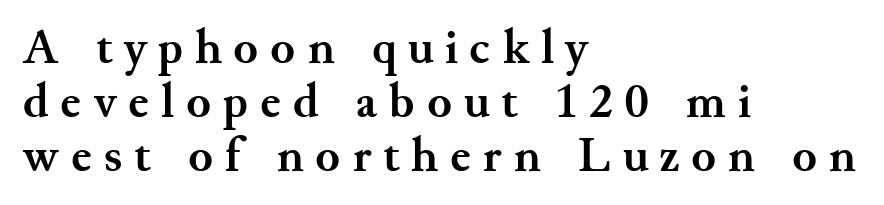
Q: Is the text bold? A: Yes.
Q: Is the text italic (slanted)? A: No, it is upright.
Q: Is the typeface a serif or a sans-serif typeface? A: Serif.
Q: Is the text underlined? A: No.
Q: How is the paragraph aligned? A: Left-aligned.
Q: Is the spacing between letters normal or unusually wide? A: Unusually wide.
Q: Is the spacing between lines tight, normal or loose? A: Tight.
Q: Width (condensed, normal, or wide)? A: Normal.
Q: Stroke contrast? A: Medium.
Q: x-height? A: Small.
Q: Monospaced? A: No.
